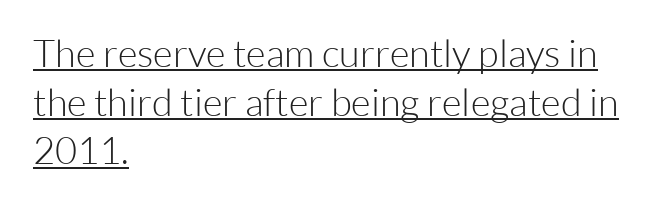
Upright lettering throughout. The typesetter chose a ragged-right arrangement here. A typographer would call this underscored text. The cut favours lightness, reaching ordinary text weight at its darkest.
